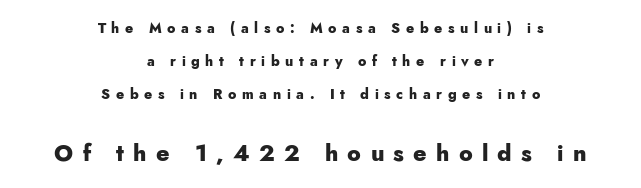
The image shows 23 px bold type, upright; set centered, loose line spacing (2.37x), unusually wide letter spacing (+0.4 em), not underlined; the second (bottom) block is 1.64x larger.
